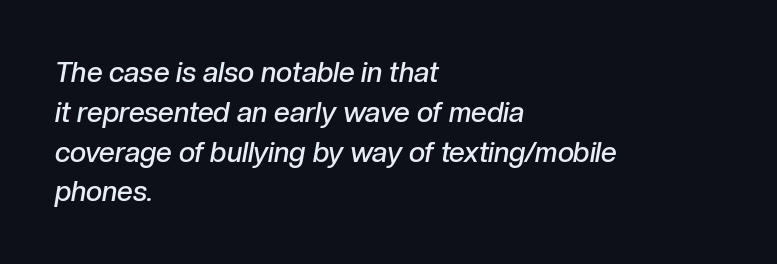
Nobody touched the tracking dial on this one. The space between consecutive lines is moderate. Plain, unruled lines of type. Rendered with sloped, italic letterforms.
